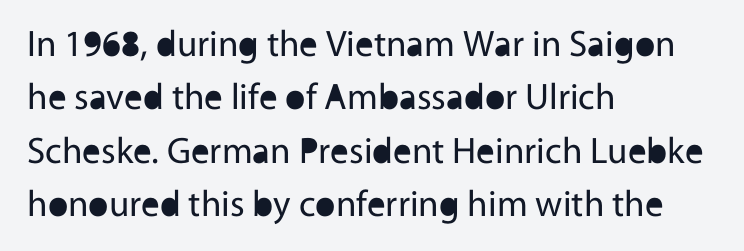
{"serif": "no", "italic": "no", "bold": "no", "weight": "regular", "width": "normal", "x_height": "medium", "monospaced": "no", "underline": "no", "align": "left", "line_spacing": "normal", "line_spacing_ratio": 1.44, "letter_spacing": "normal", "letter_spacing_em": 0.0, "glyph_px": 37}
